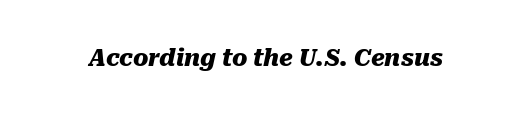
Looking at the ascenders, they clearly lean. Caption: standard tracking, unaltered. Pretty heavy lettering here — definitely bold. The baseline area is clear.
